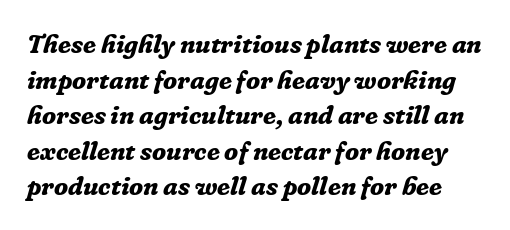
The image shows 26 px bold type, italic (leaning right); set normal line spacing (1.37x), normal letter spacing, not underlined.
